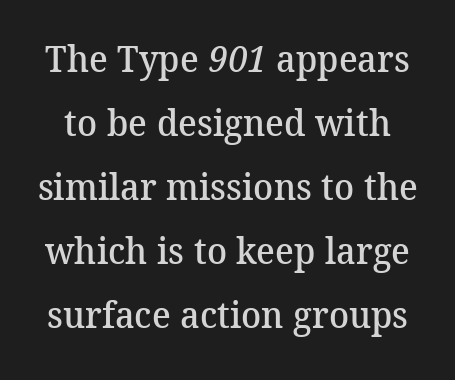
{"serif": "yes", "bold": "semi", "weight": "semibold", "width": "normal", "stroke_contrast": "medium", "x_height": "medium", "monospaced": "no", "underline": "no", "line_spacing_ratio": 1.73, "letter_spacing": "normal", "letter_spacing_em": 0.0, "glyph_px": 37}
